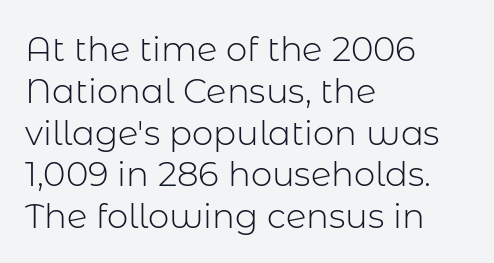
There is no visible air inserted between adjacent glyphs. Each letter's strokes conclude bluntly, with no projecting serifs. Type without underlining. The typeface has the unassuming heft of standard copy or less.
